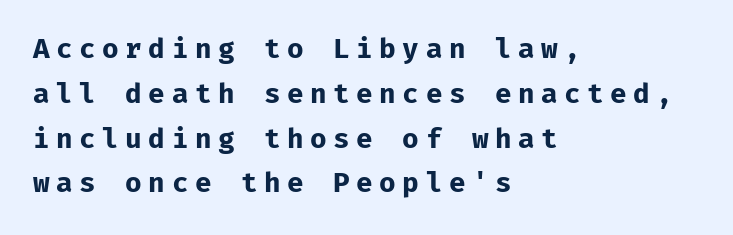
The image shows 27 px bold type, upright; set left-aligned, normal line spacing (1.66x), unusually wide letter spacing (+0.24 em), not underlined.
